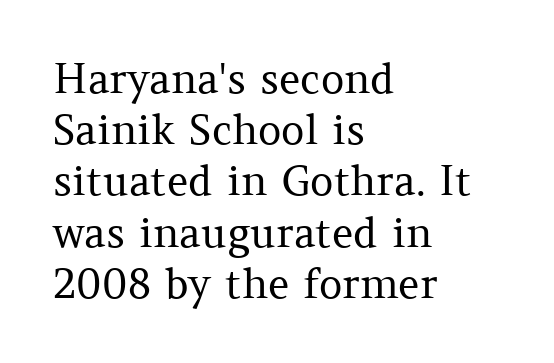
Underlining? Definitely not there. Heaviness? Minimal to ordinary, like unemphasized prose. These lines keep a tight, regular rhythm from letter to letter. The passage shown is typeset with a serif family.
